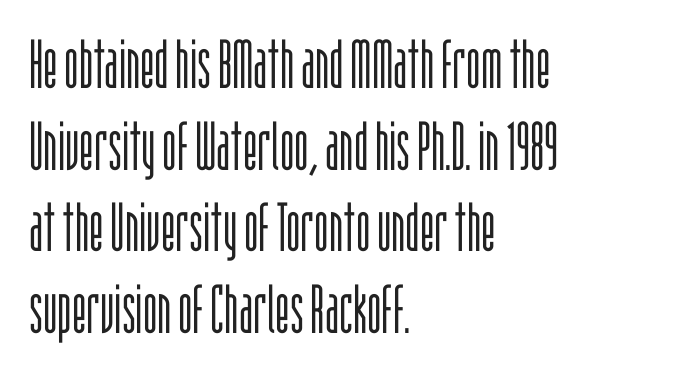
{"serif": "no", "italic": "no", "bold": "no", "weight": "light", "width": "condensed", "stroke_contrast": "low", "x_height": "large", "monospaced": "no", "underline": "no", "align": "left", "line_spacing_ratio": 1.2, "letter_spacing": "normal", "letter_spacing_em": 0.0, "glyph_px": 68}
